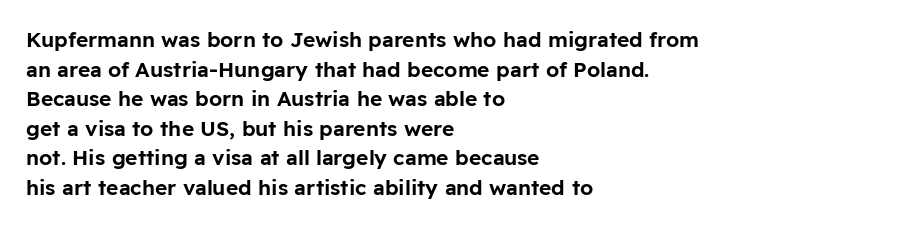
{"italic": "no", "underline": "no", "align": "left", "line_spacing": "normal", "line_spacing_ratio": 1.41, "letter_spacing": "normal", "letter_spacing_em": 0.0, "glyph_px": 21}
